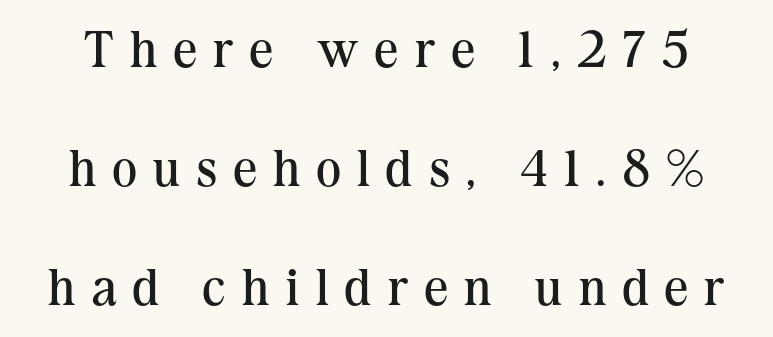
The image shows 52 px regular-weight serif type, upright; set loose line spacing (2.29x), unusually wide letter spacing (+0.32 em), not underlined; medium stroke contrast and a medium x-height.
